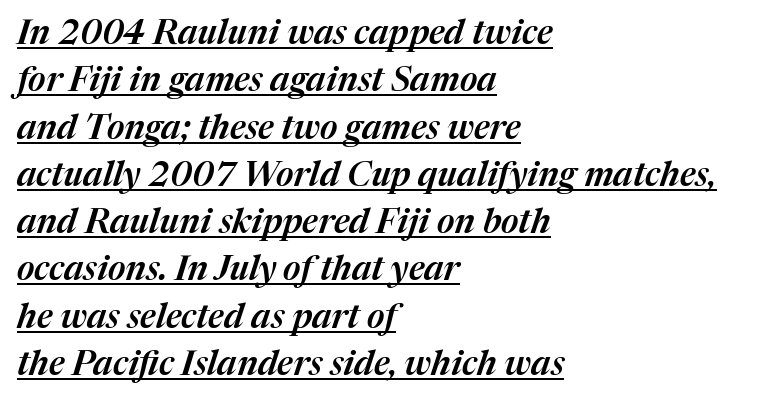
Q: Is the text italic (slanted)? A: Yes, it leans right by about 17 degrees.
Q: Is the text underlined? A: Yes.
Q: How is the paragraph aligned? A: Left-aligned.
Q: Is the spacing between letters normal or unusually wide? A: Normal.
Q: Is the spacing between lines tight, normal or loose? A: Normal.
Q: Width (condensed, normal, or wide)? A: Normal.
Q: Stroke contrast? A: Medium.
Q: x-height? A: Medium.
Q: Monospaced? A: No.
